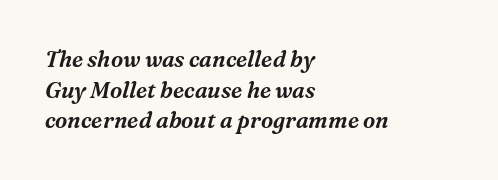
The image shows 22 px text type, italic (leaning right); set left-aligned, normal line spacing (1.39x), normal letter spacing, not underlined.
